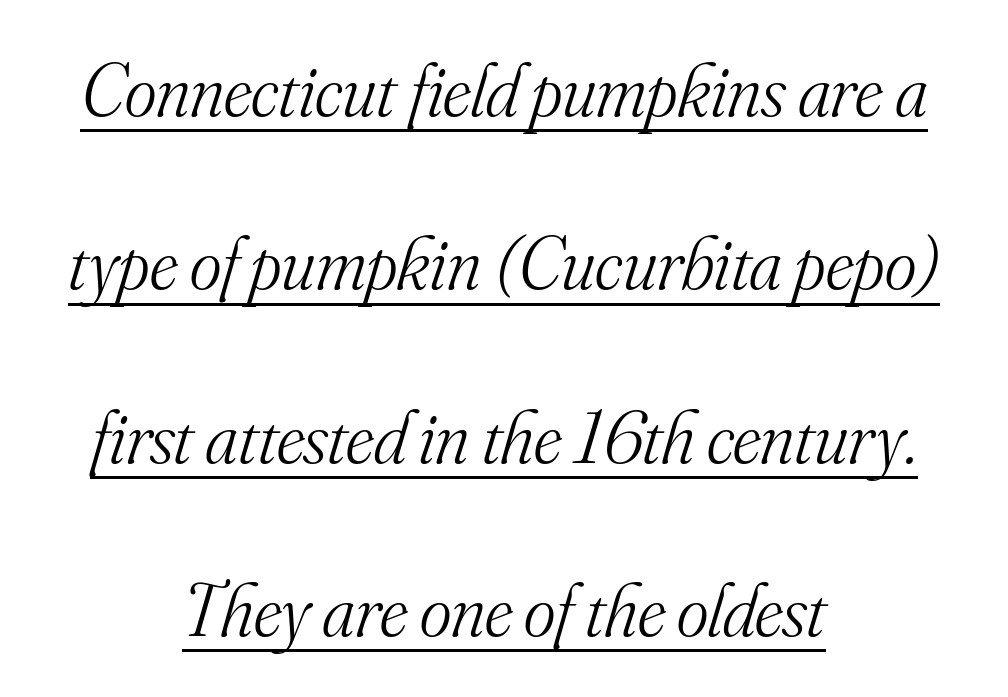
The passage shown is underscored from start to finish. Vertically, the passage feels expansive, rows floating well apart. Notice how the passage keeps no hard edge, just a central spine. In terms of letterform style, serifs are clearly present.
